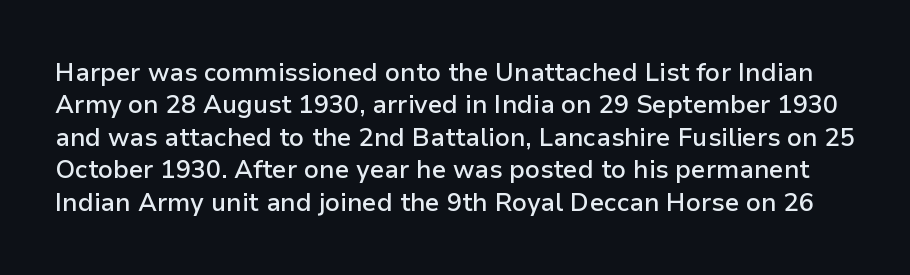
In terms of letterspacing, this is plain default setting. The designer left line spacing at the default. These lines were composed using upright roman letters. Weight: semibold (demi). Descender tails drop into unmarked territory.
